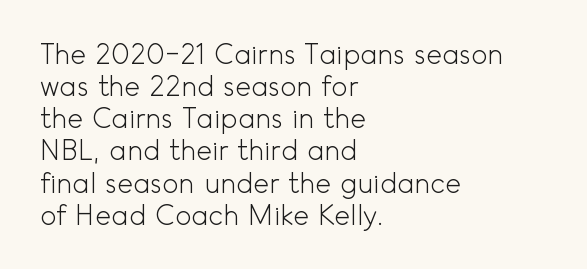
Check under the words: just untouched page. Observe the ordinary spacing: letters are neighbours, not strangers. Stems and bowls with no extra thickness — not bold. The ragged edge is on the right, which tells us the setting is flush left.
